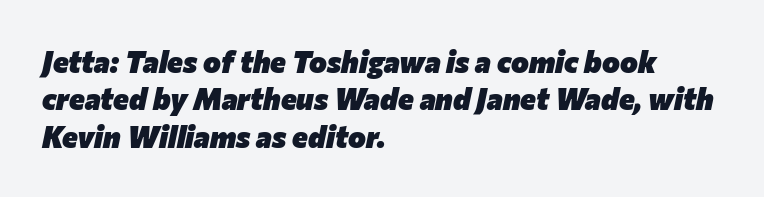
Note the varied advance widths — an 'i' is clearly narrower than an 'm'. Every row of glyphs begins at an identical x-position on the left. The passage shown stacks its lines at a standard gap. The specimen omits any rule beneath the text block's lines.
